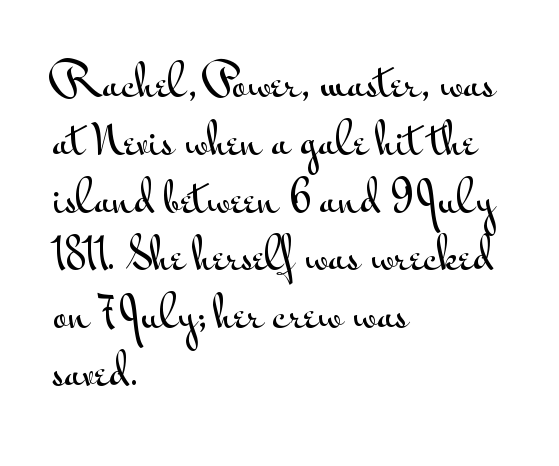
{"serif": "no", "width": "wide", "stroke_contrast": "medium", "x_height": "small", "monospaced": "no", "underline": "no", "align": "left", "line_spacing": "normal", "line_spacing_ratio": 1.41, "letter_spacing": "normal", "letter_spacing_em": 0.0, "glyph_px": 41}
